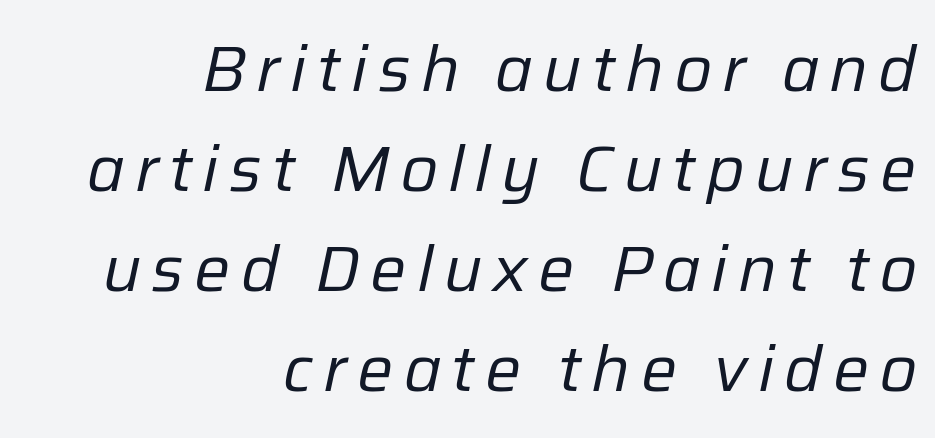
Do the characters align in a grid? No, the font is proportional. The weight would be labelled regular, book, light, or lighter still. The leading is moderate, giving the passage an even texture. Line endings align vertically; line beginnings do not. The rendering applies a slant to the glyphs.
